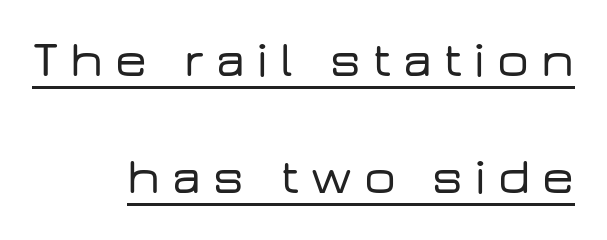
The image shows 50 px wide sans-serif type, upright; set right-aligned, loose line spacing (2.35x), unusually wide letter spacing (+0.24 em), underlined; low stroke contrast and a medium x-height.
